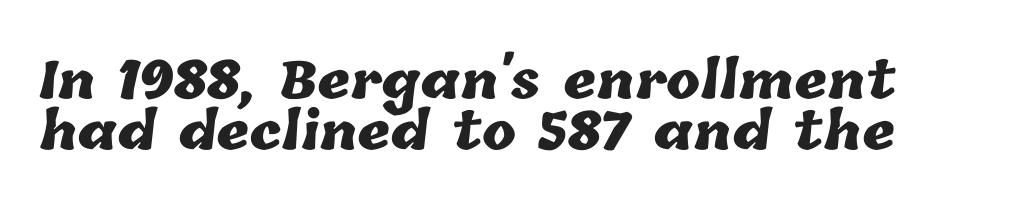
Each word holds together tightly as a unit, with standard inter-letter gaps. Reading down the column, the eye jumps only a short way to each next line. You could not count columns in this text — the font is proportionally spaced. The baseline area is clear.
